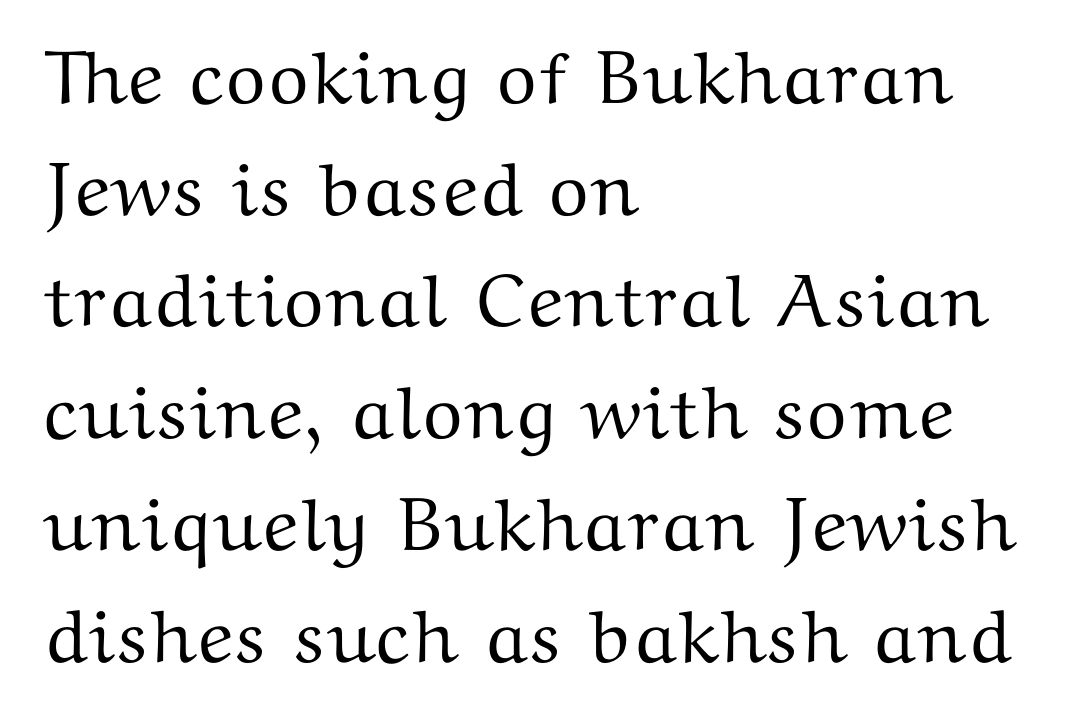
Q: Is the text italic (slanted)? A: No, it is upright.
Q: Is the typeface a serif or a sans-serif typeface? A: Serif.
Q: Is the text underlined? A: No.
Q: How is the paragraph aligned? A: Left-aligned.
Q: Is the spacing between letters normal or unusually wide? A: Normal.
Q: Is the spacing between lines tight, normal or loose? A: Normal.
Q: Width (condensed, normal, or wide)? A: Wide.
Q: Stroke contrast? A: Medium.
Q: x-height? A: Medium.
Q: Monospaced? A: No.
